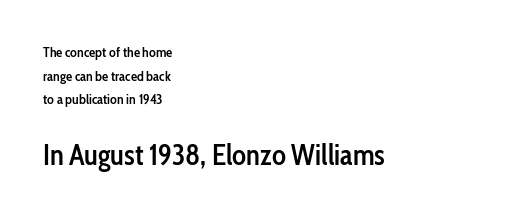
The rendering keeps characters at their native spacing. Notice how descenders clear the ascenders below comfortably — that's standard leading. A bit beefed up — I'd call it semibold rather than bold. This is sans-serif lettering, the kind often seen on screens and signage.
